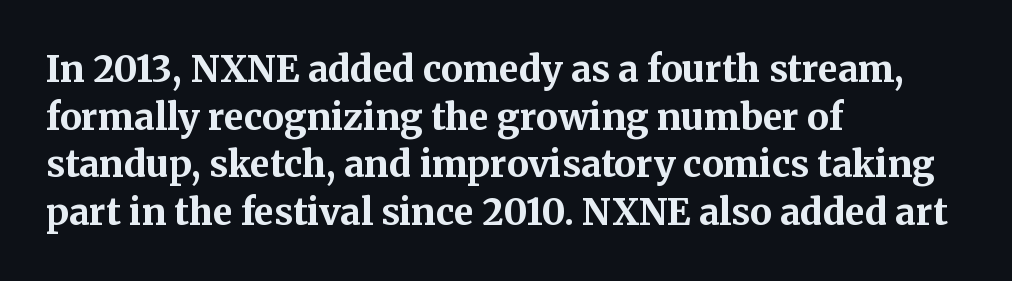
In CSS terms this would be text-align: left. The characters display serif detailing at their extremities. Between one letter and the next there's only the usual sliver of space. The gap between lines stays unmarked. The typesetting leans heavy: a genuine bold. Vertically, the passage feels balanced, rows spaced as you'd expect.
